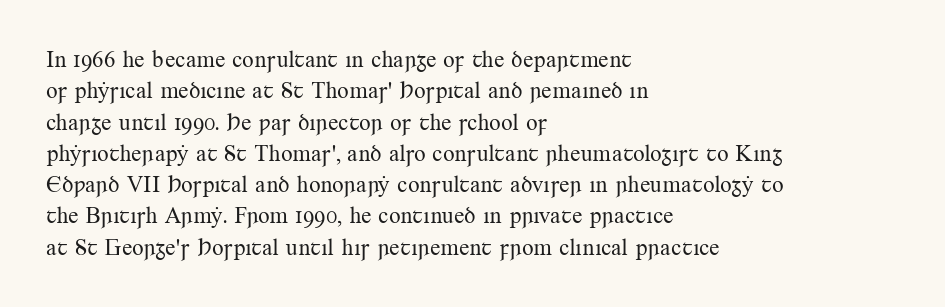
{"italic": "no", "bold": "no", "underline": "no", "align": "left", "line_spacing": "normal", "line_spacing_ratio": 1.36, "letter_spacing": "normal", "letter_spacing_em": 0.0, "glyph_px": 23}
